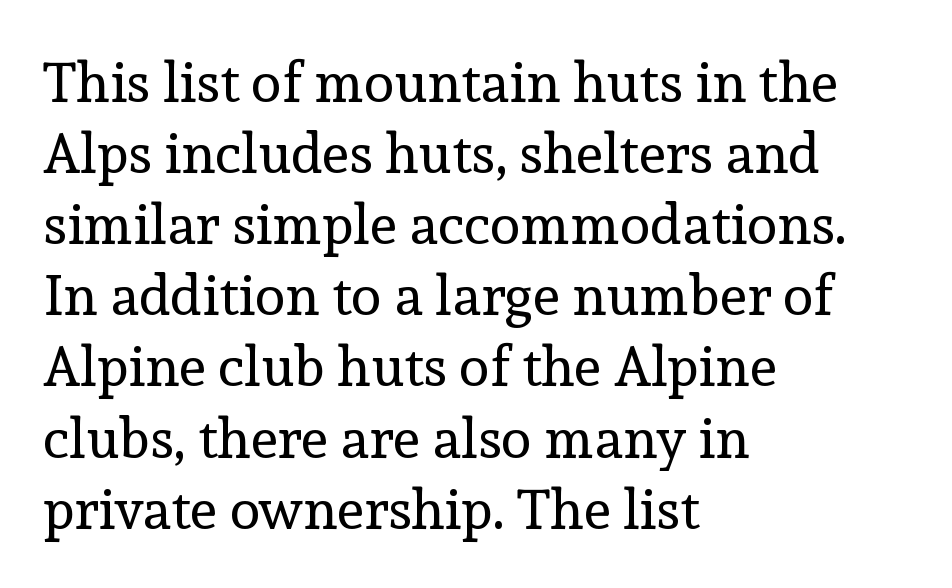
The rendering uses natural spacing where letterforms have individual widths. Posture: upright roman. Typographically, this falls in the serif category. Compared with a typical body face, this is equally light or lighter still. Plain, unruled lines of type.
